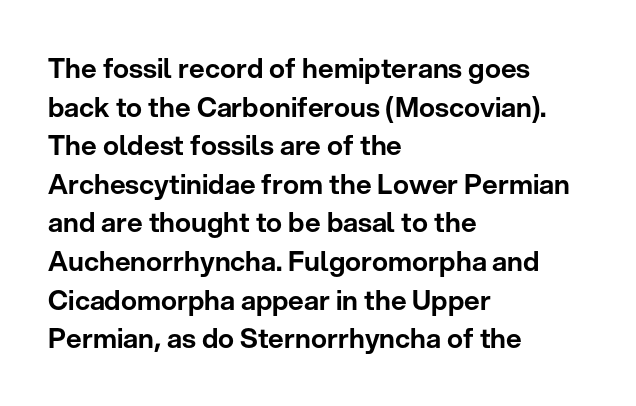
The image shows 27 px text type, upright; set left-aligned, normal line spacing (1.43x), normal letter spacing, not underlined.
